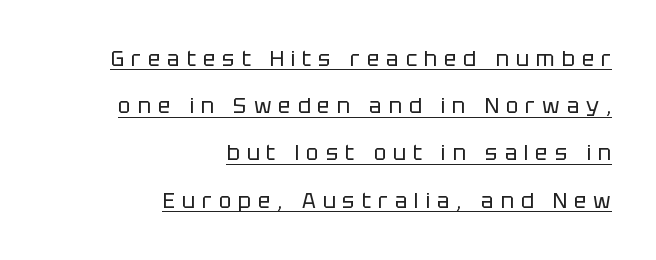
The image shows 21 px text type, upright; set right-aligned, loose line spacing (2.25x), unusually wide letter spacing (+0.33 em), underlined.
